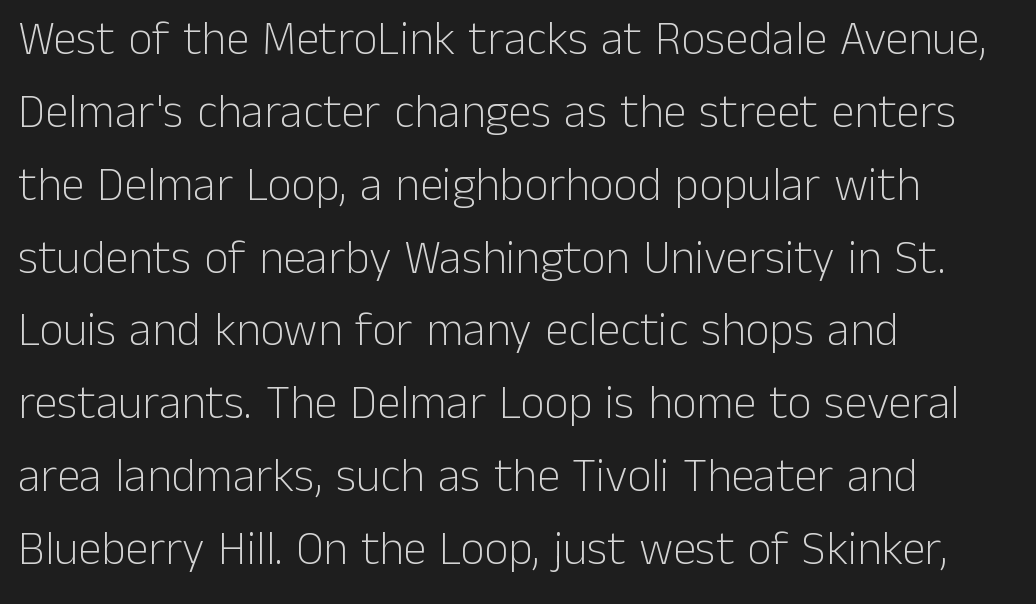
Q: Is the text bold? A: No.
Q: Is the text italic (slanted)? A: No, it is upright.
Q: Is the typeface a serif or a sans-serif typeface? A: Sans-serif.
Q: Is the text underlined? A: No.
Q: How is the paragraph aligned? A: Left-aligned.
Q: Is the spacing between letters normal or unusually wide? A: Normal.
Q: Is the spacing between lines tight, normal or loose? A: Normal.
Q: Width (condensed, normal, or wide)? A: Normal.
Q: Stroke contrast? A: Low.
Q: x-height? A: Medium.
Q: Monospaced? A: No.
